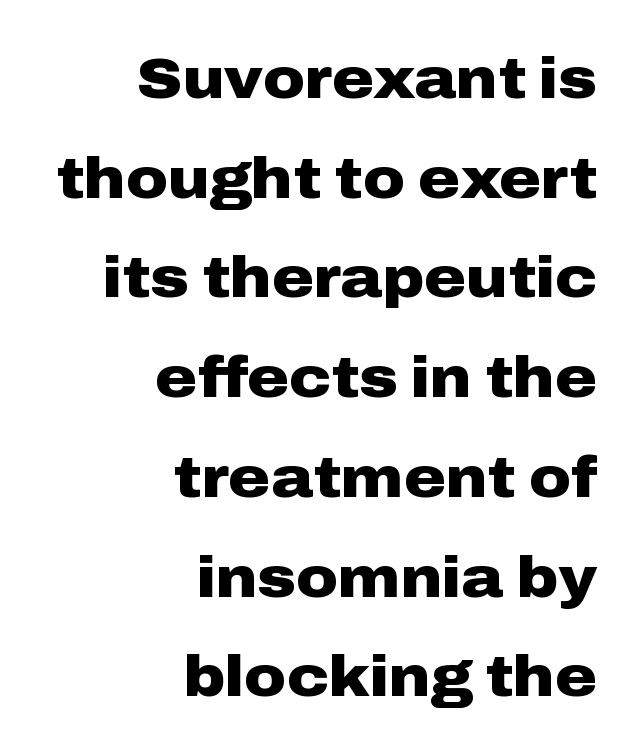
The passage shown is not underscored anywhere. Caption: multi-line text, flush right, ragged left. Set as a true bold cut, around the 700 mark. Varying glyph widths throughout — classic text-font behaviour. Regarding serifs, this sample does without them.
